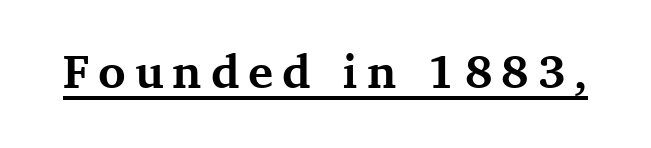
Q: Is the text bold? A: Yes.
Q: Is the text italic (slanted)? A: No, it is upright.
Q: Is the typeface a serif or a sans-serif typeface? A: Serif.
Q: Is the text underlined? A: Yes.
Q: Width (condensed, normal, or wide)? A: Normal.
Q: Stroke contrast? A: Medium.
Q: x-height? A: Medium.
Q: Monospaced? A: No.
